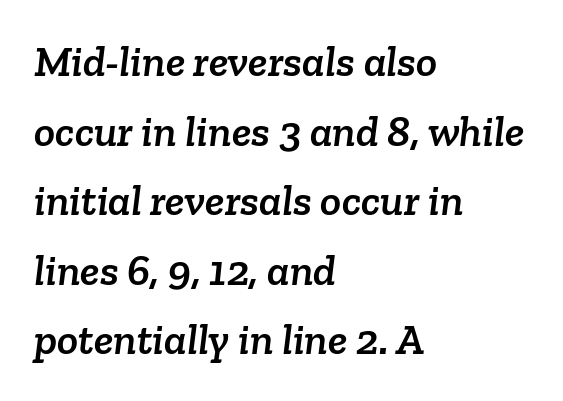
{"serif": "yes", "width": "normal", "stroke_contrast": "low", "x_height": "medium", "monospaced": "no", "underline": "no", "align": "left", "line_spacing": "normal", "line_spacing_ratio": 1.58, "letter_spacing": "normal", "letter_spacing_em": 0.0, "glyph_px": 44}
